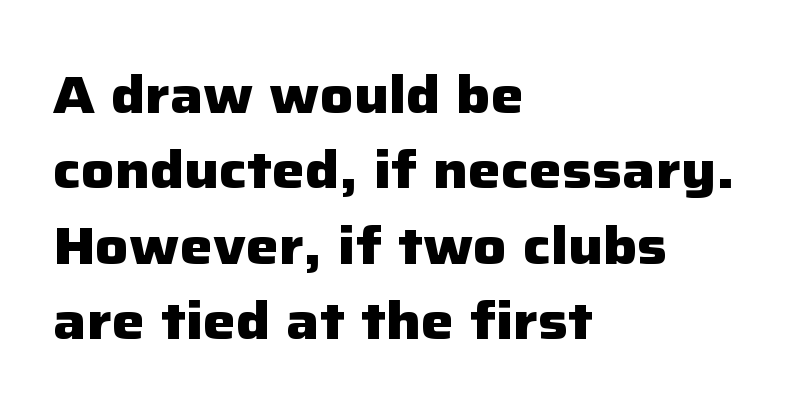
The image shows 52 px heavy sans-serif type, upright; set left-aligned, normal line spacing (1.45x), normal letter spacing, not underlined; low stroke contrast and a medium x-height.
